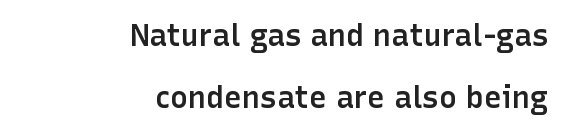
Q: Is the text bold? A: Semi-bold.
Q: Is the text italic (slanted)? A: No, it is upright.
Q: Is the typeface a serif or a sans-serif typeface? A: Sans-serif.
Q: Is the text underlined? A: No.
Q: How is the paragraph aligned? A: Right-aligned.
Q: Is the spacing between letters normal or unusually wide? A: Normal.
Q: Is the spacing between lines tight, normal or loose? A: Loose.
Q: Width (condensed, normal, or wide)? A: Normal.
Q: Stroke contrast? A: Low.
Q: x-height? A: Medium.
Q: Monospaced? A: No.
